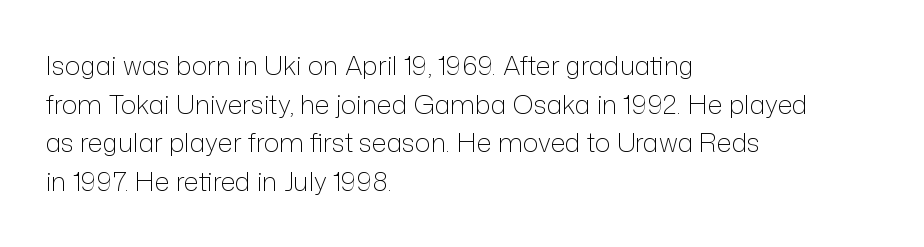
{"italic": "no", "bold": "no", "underline": "no", "align": "left", "line_spacing": "normal", "line_spacing_ratio": 1.49, "letter_spacing": "normal", "letter_spacing_em": 0.0, "glyph_px": 26}
